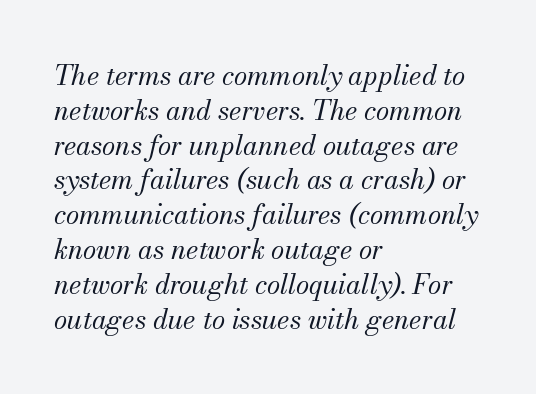
{"italic": "yes", "lean": "right", "slant_degrees": 13, "bold": "no", "underline": "no", "align": "left", "line_spacing": "normal", "line_spacing_ratio": 1.29, "letter_spacing": "normal", "letter_spacing_em": 0.0, "glyph_px": 27}
